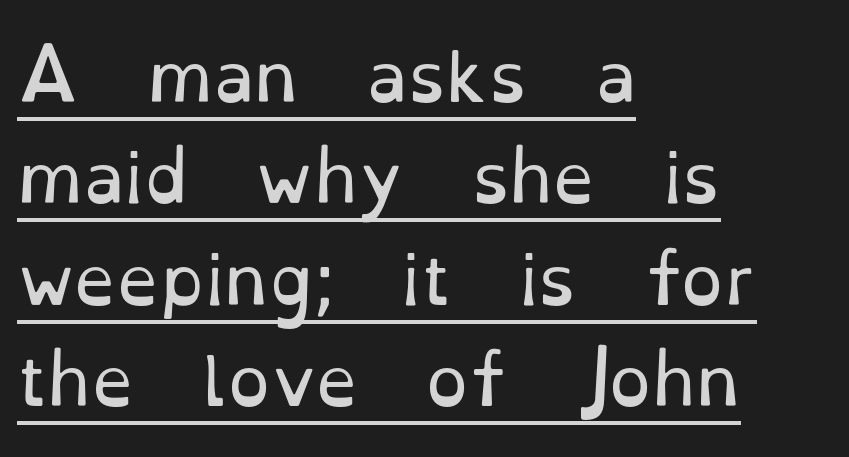
The image shows 68 px regular-weight type, upright; set left-aligned, normal line spacing (1.49x), normal letter spacing, underlined; low stroke contrast and a small x-height.
